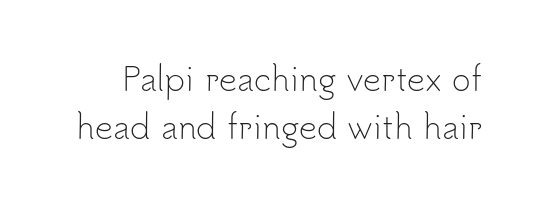
Vertically, the passage feels balanced, rows spaced as you'd expect. Letters rest on an invisible, unmarked baseline. Here the designer chose a conventional face with non-uniform glyph widths. The strokes carry an ordinary text weight at most. Standard letterfit; no display-style spreading of the glyphs. Is there any slant? The stems are plumb.
